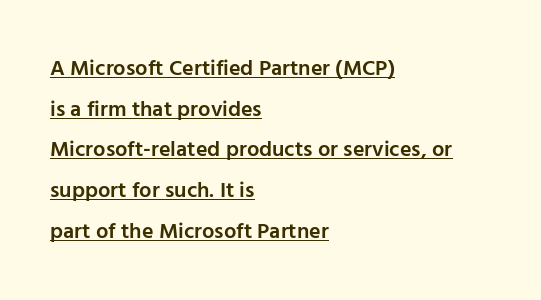
Q: Is the text bold? A: Semi-bold.
Q: Is the text italic (slanted)? A: No, it is upright.
Q: Is the text underlined? A: Yes.
Q: How is the paragraph aligned? A: Left-aligned.
Q: Is the spacing between letters normal or unusually wide? A: Normal.
